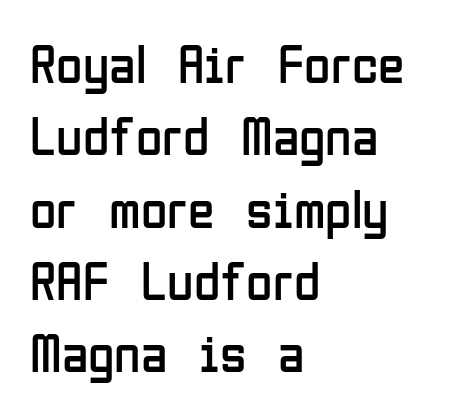
Is the block centered? No — it sits flush against the left margin. The font family rendered here belongs to the sans-serif group. Is this a fixed-width face? No — the glyphs have proportional, varying widths. Words appear dense and cohesive because spacing is normal.
